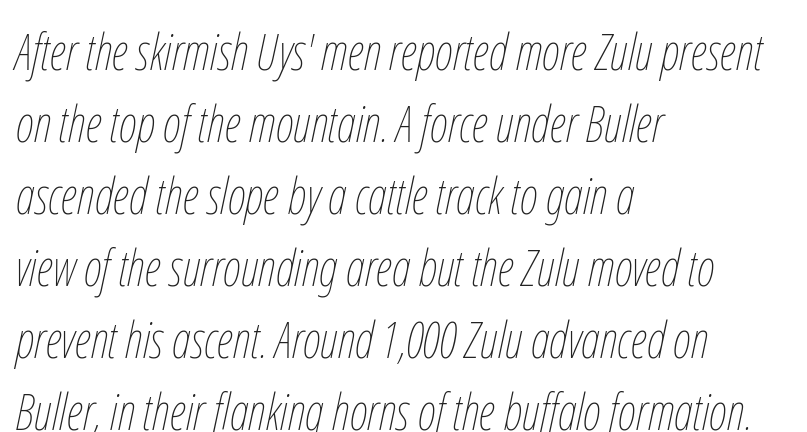
Q: Is the text bold? A: No.
Q: Is the text italic (slanted)? A: Yes, it leans right by about 12 degrees.
Q: Is the text underlined? A: No.
Q: How is the paragraph aligned? A: Left-aligned.
Q: Is the spacing between letters normal or unusually wide? A: Normal.
Q: Is the spacing between lines tight, normal or loose? A: Normal.
Q: Width (condensed, normal, or wide)? A: Condensed.
Q: Stroke contrast? A: Low.
Q: x-height? A: Medium.
Q: Monospaced? A: No.
